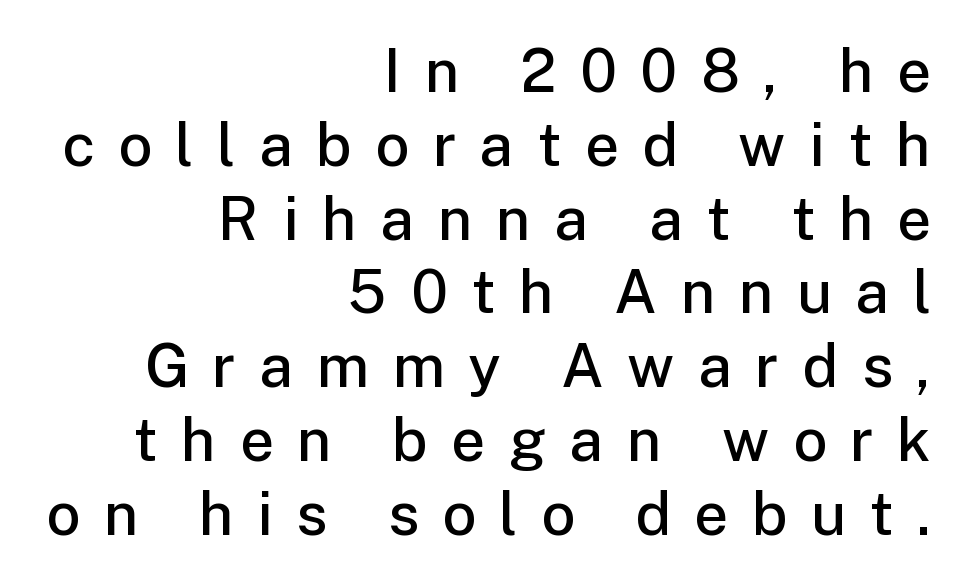
{"serif": "no", "italic": "no", "bold": "semi", "weight": "semibold", "width": "normal", "stroke_contrast": "low", "x_height": "medium", "monospaced": "no", "underline": "no", "align": "right", "line_spacing_ratio": 1.23, "letter_spacing": "wide", "letter_spacing_em": 0.39, "glyph_px": 60}
